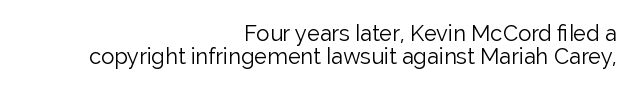
Q: Is the text bold? A: No.
Q: Is the text italic (slanted)? A: No, it is upright.
Q: Is the text underlined? A: No.
Q: How is the paragraph aligned? A: Right-aligned.
Q: Is the spacing between letters normal or unusually wide? A: Normal.
Q: Is the spacing between lines tight, normal or loose? A: Tight.
